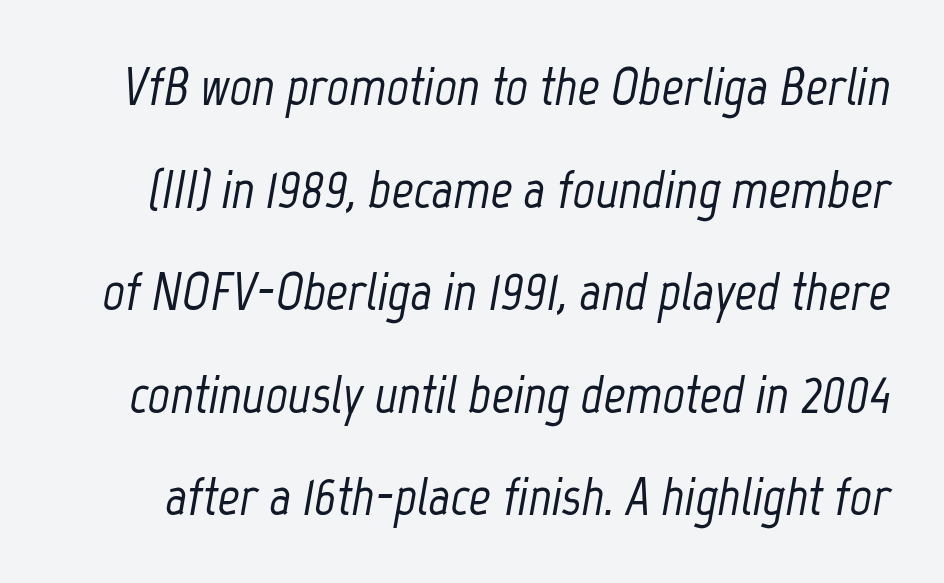
Check the space under the baseline: it is left empty. What stands out about the letter spacing? Nothing — it is the standard amount. When letters slant like this, we call the style italic. Vertically, the passage feels expansive, rows floating well apart. Note the varied advance widths — an 'i' is clearly narrower than an 'm'.
